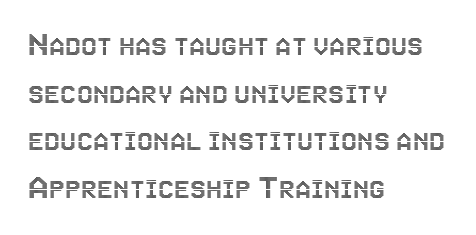
The image shows 36 px condensed type, upright; set left-aligned, normal line spacing (1.32x), normal letter spacing, not underlined; a large x-height.
